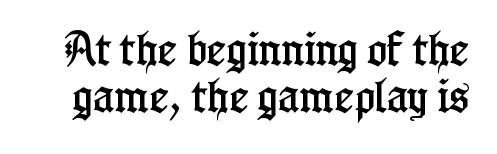
The block of text has a typical density, with ordinary space between rows. The rendering uses natural spacing where letterforms have individual widths. Only glyphs here, with clear space below each row. I'd call this a serif setting — the letters wear small feet.
